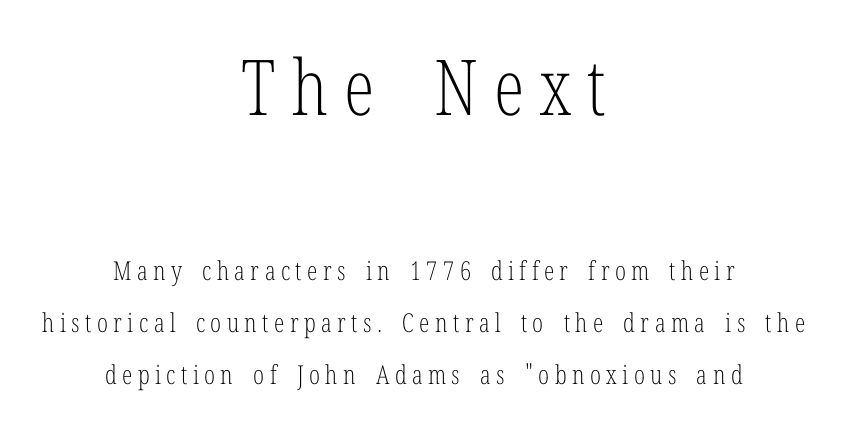
Q: Is the text bold? A: No.
Q: Is the text italic (slanted)? A: No, it is upright.
Q: Is the typeface a serif or a sans-serif typeface? A: Serif.
Q: Is the text underlined? A: No.
Q: How is the paragraph aligned? A: Centered.
Q: Is the spacing between letters normal or unusually wide? A: Unusually wide.
Q: Is the spacing between lines tight, normal or loose? A: Loose.
Q: Which block of text is set in a larger size, the first (top) or the second (bottom)? A: The first (top) one.
Q: Width (condensed, normal, or wide)? A: Condensed.
Q: Stroke contrast? A: Low.
Q: x-height? A: Medium.
Q: Monospaced? A: No.
